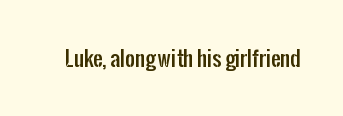
{"italic": "no", "underline": "no", "letter_spacing": "normal", "letter_spacing_em": 0.0, "glyph_px": 21}
